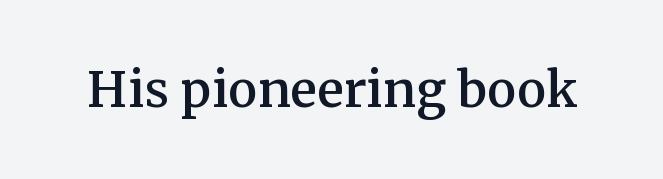
Q: Is the text italic (slanted)? A: No, it is upright.
Q: Is the typeface a serif or a sans-serif typeface? A: Serif.
Q: Is the text underlined? A: No.
Q: Is the spacing between letters normal or unusually wide? A: Normal.
Q: Width (condensed, normal, or wide)? A: Normal.
Q: Stroke contrast? A: Medium.
Q: x-height? A: Medium.
Q: Monospaced? A: No.
